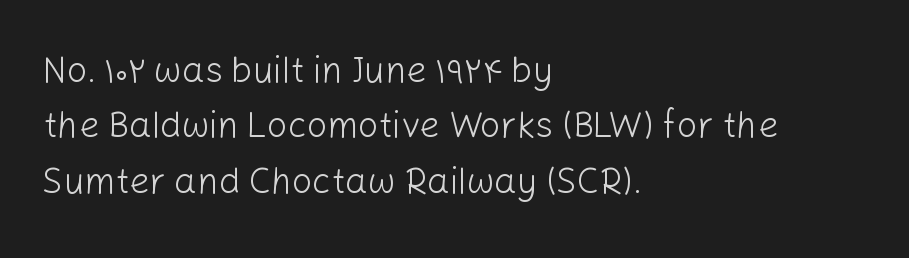
The image shows 36 px light sans-serif type, upright; set left-aligned, normal line spacing (1.54x), normal letter spacing, not underlined; low stroke contrast and a medium x-height.
